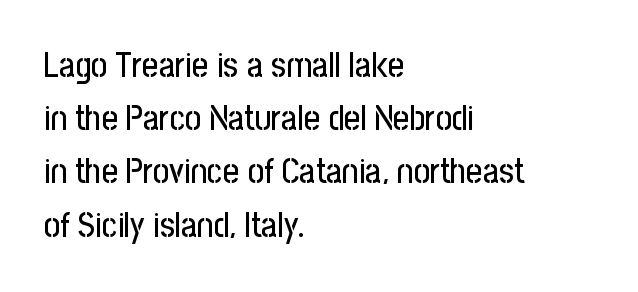
Q: Is the text italic (slanted)? A: No, it is upright.
Q: Is the typeface a serif or a sans-serif typeface? A: Sans-serif.
Q: Is the text underlined? A: No.
Q: How is the paragraph aligned? A: Left-aligned.
Q: Is the spacing between letters normal or unusually wide? A: Normal.
Q: Is the spacing between lines tight, normal or loose? A: Normal.
Q: Width (condensed, normal, or wide)? A: Condensed.
Q: Stroke contrast? A: Low.
Q: x-height? A: Medium.
Q: Monospaced? A: No.
